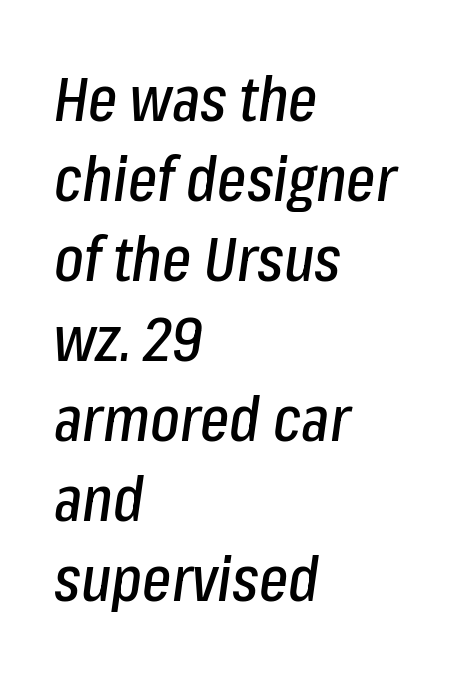
The image shows 62 px condensed type, italic (leaning right); set left-aligned, normal line spacing (1.29x), normal letter spacing, not underlined; low stroke contrast and a medium x-height.
